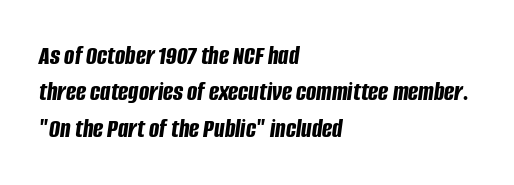
Q: Is the text bold? A: Yes.
Q: Is the text italic (slanted)? A: Yes, it leans right by about 8 degrees.
Q: Is the text underlined? A: No.
Q: How is the paragraph aligned? A: Left-aligned.
Q: Is the spacing between letters normal or unusually wide? A: Normal.
Q: Is the spacing between lines tight, normal or loose? A: Normal.
